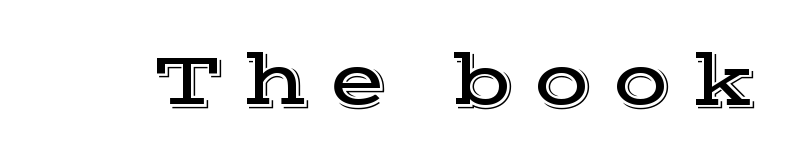
{"serif": "yes", "italic": "no", "width": "wide", "x_height": "medium", "monospaced": "no", "underline": "no", "letter_spacing": "wide", "letter_spacing_em": 0.25, "glyph_px": 76}
